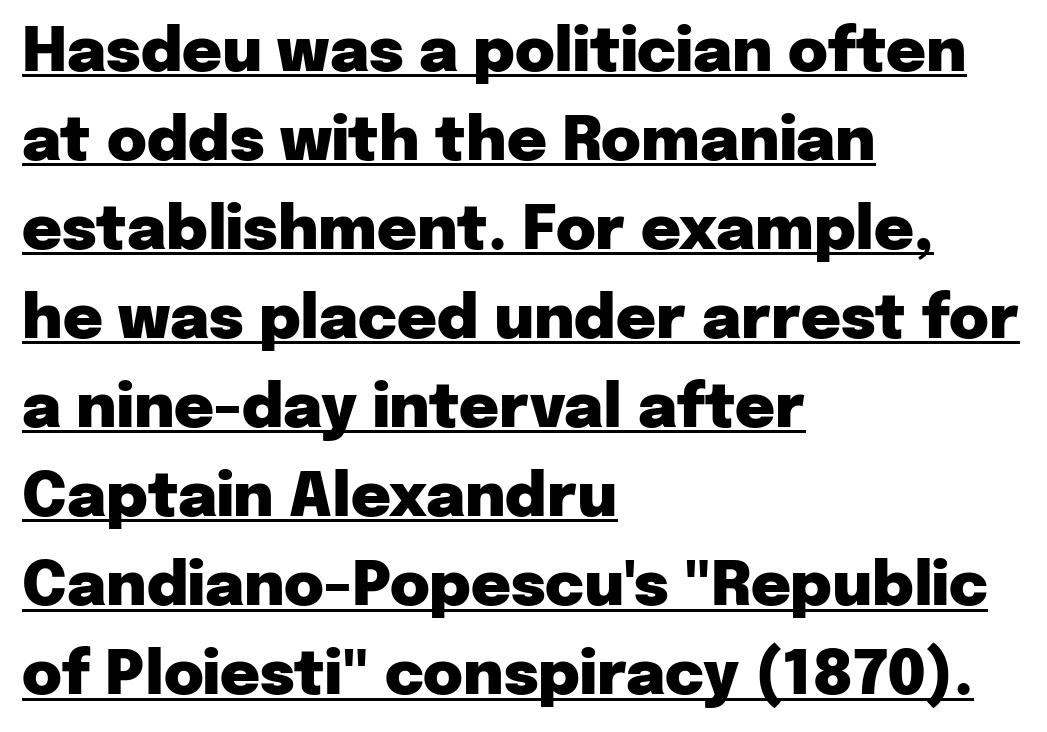
Q: Is the text bold? A: Yes.
Q: Is the text italic (slanted)? A: No, it is upright.
Q: Is the typeface a serif or a sans-serif typeface? A: Sans-serif.
Q: Is the text underlined? A: Yes.
Q: How is the paragraph aligned? A: Left-aligned.
Q: Is the spacing between letters normal or unusually wide? A: Normal.
Q: Is the spacing between lines tight, normal or loose? A: Normal.
Q: Width (condensed, normal, or wide)? A: Normal.
Q: Stroke contrast? A: Low.
Q: x-height? A: Medium.
Q: Monospaced? A: No.
